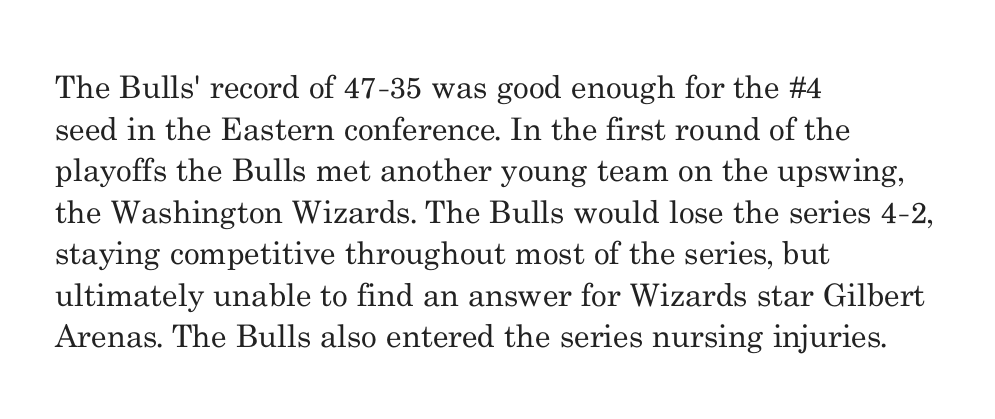
Each new line begins a customary step beneath the previous one. The space directly below the letters is spotless. No chunkiness to these letters — they're not bold. How are the letters spaced? Ordinarily, with no added tracking.
